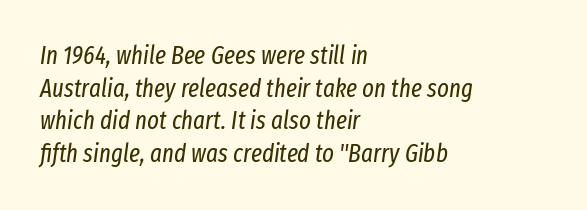
{"italic": "yes", "lean": "right", "slant_degrees": 8, "bold": "no", "underline": "no", "align": "left", "line_spacing": "normal", "line_spacing_ratio": 1.31, "letter_spacing": "normal", "letter_spacing_em": 0.0, "glyph_px": 25}
